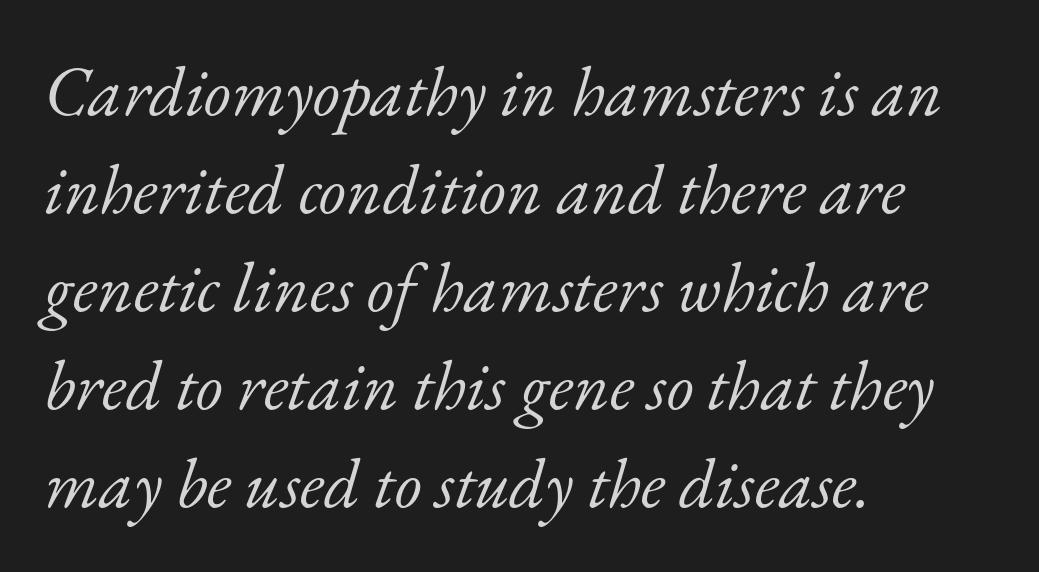
Q: Is the text bold? A: No.
Q: Is the text italic (slanted)? A: Yes, it leans right by about 17 degrees.
Q: Is the typeface a serif or a sans-serif typeface? A: Serif.
Q: Is the text underlined? A: No.
Q: How is the paragraph aligned? A: Left-aligned.
Q: Is the spacing between letters normal or unusually wide? A: Normal.
Q: Is the spacing between lines tight, normal or loose? A: Normal.
Q: Width (condensed, normal, or wide)? A: Normal.
Q: Stroke contrast? A: Low.
Q: x-height? A: Small.
Q: Monospaced? A: No.
